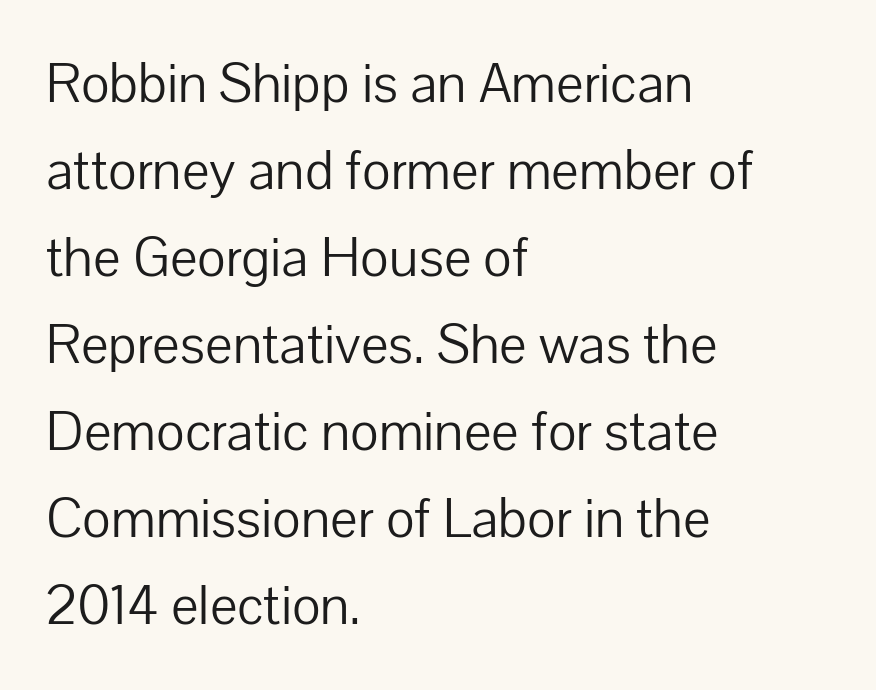
What kind of face is this? One without serifs — a sans. Honestly, there is no underline to notice here at all. Here the designer chose a conventional face with non-uniform glyph widths. Vertical spacing — default. The lines are quadded left. On a weight scale, this lands at 450 or below.
